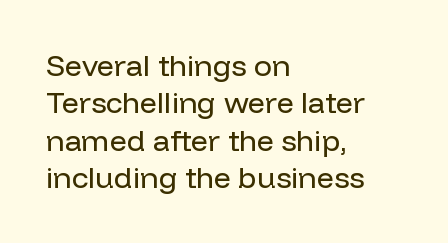
The image shows 30 px regular-weight sans-serif type, upright; set left-aligned, normal line spacing (1.25x), normal letter spacing, not underlined; low stroke contrast and a medium x-height.
